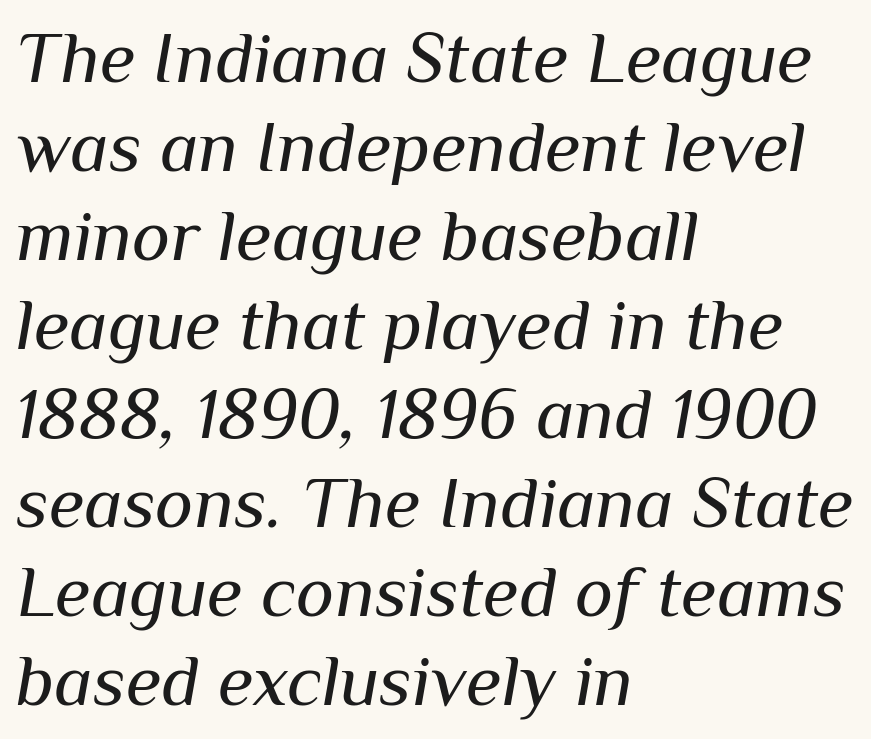
{"italic": "yes", "lean": "right", "slant_degrees": 10, "bold": "no", "weight": "regular", "width": "normal", "stroke_contrast": "medium", "x_height": "medium", "monospaced": "no", "underline": "no", "align": "left", "line_spacing_ratio": 1.22, "letter_spacing": "normal", "letter_spacing_em": 0.0, "glyph_px": 73}
